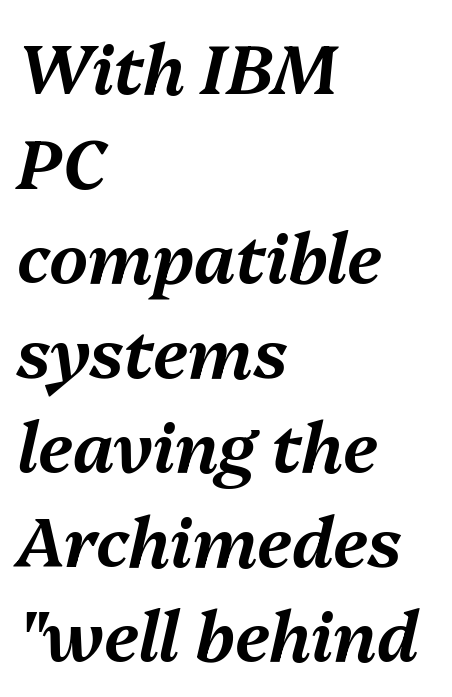
The paragraph shown leans on its left margin. The line-height multiplier appears to be the usual default. The rendering uses natural spacing where letterforms have individual widths. This sample uses plain, unmodified letter spacing. Characters are canted at an angle relative to the baseline's perpendicular. The area under the type is left untouched.
